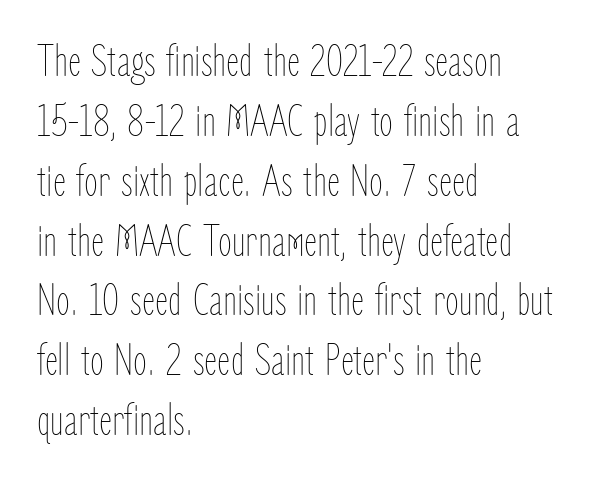
The image shows 45 px thin, condensed type, upright; set left-aligned, normal line spacing (1.33x), normal letter spacing, not underlined; low stroke contrast and a medium x-height.
